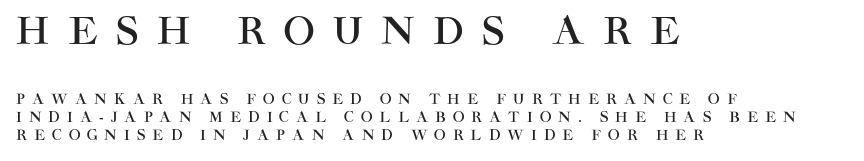
Q: Is the text italic (slanted)? A: No, it is upright.
Q: Is the typeface a serif or a sans-serif typeface? A: Sans-serif.
Q: Is the text underlined? A: No.
Q: How is the paragraph aligned? A: Left-aligned.
Q: Is the spacing between letters normal or unusually wide? A: Unusually wide.
Q: Is the spacing between lines tight, normal or loose? A: Normal.
Q: Which block of text is set in a larger size, the first (top) or the second (bottom)? A: The first (top) one.
Q: Width (condensed, normal, or wide)? A: Normal.
Q: Stroke contrast? A: High.
Q: x-height? A: Large.
Q: Monospaced? A: No.
